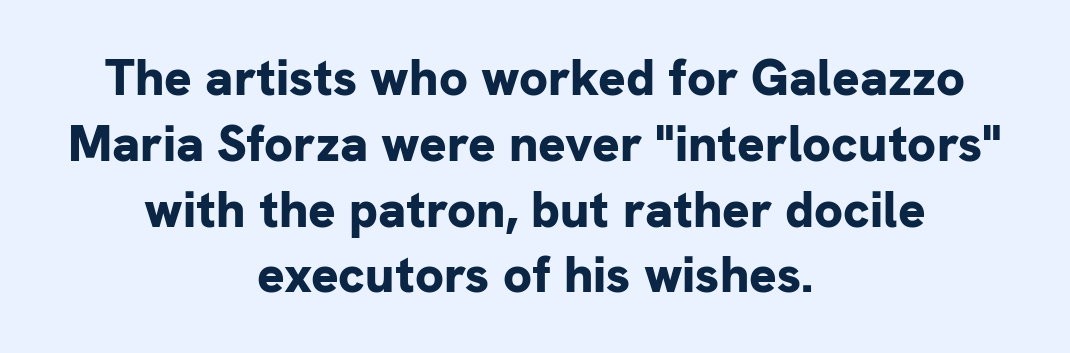
Decoration check: the copy has no underline. Spacing verdict: proportional, widths tailored to each character. Posture: straight, roman, zero tilt. Neither beginnings nor endings align; midpoints do. A dark, heavy texture on the line: the type is bold.
